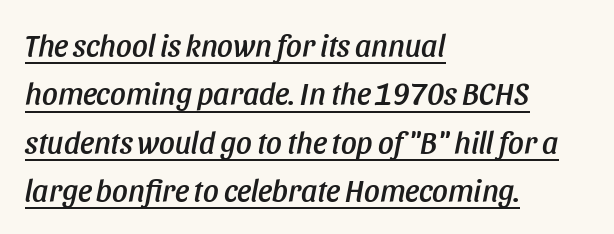
Q: Is the text italic (slanted)? A: Yes, it leans right by about 11 degrees.
Q: Is the text underlined? A: Yes.
Q: How is the paragraph aligned? A: Left-aligned.
Q: Is the spacing between letters normal or unusually wide? A: Normal.
Q: Is the spacing between lines tight, normal or loose? A: Normal.
Q: Width (condensed, normal, or wide)? A: Condensed.
Q: Stroke contrast? A: Low.
Q: x-height? A: Large.
Q: Monospaced? A: No.
